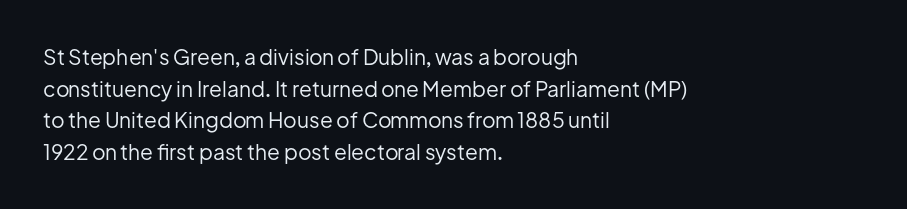
The image shows 21 px text type, upright; set left-aligned, normal line spacing (1.51x), normal letter spacing, not underlined.
